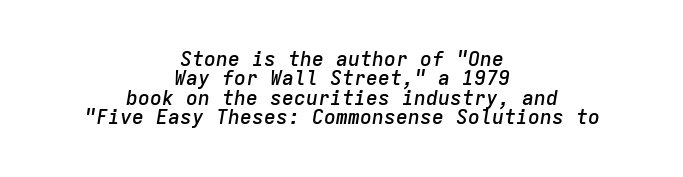
{"italic": "yes", "lean": "right", "slant_degrees": 9, "bold": "semi", "underline": "no", "align": "center", "line_spacing": "tight", "line_spacing_ratio": 0.97, "letter_spacing": "normal", "letter_spacing_em": 0.0, "glyph_px": 20}
